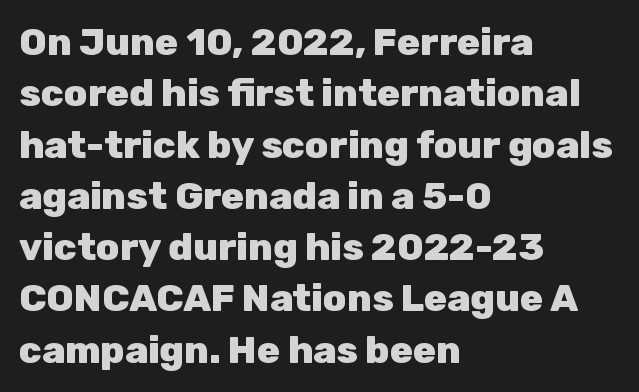
Q: Is the text bold? A: Yes.
Q: Is the text italic (slanted)? A: No, it is upright.
Q: Is the typeface a serif or a sans-serif typeface? A: Sans-serif.
Q: Is the text underlined? A: No.
Q: How is the paragraph aligned? A: Left-aligned.
Q: Is the spacing between letters normal or unusually wide? A: Normal.
Q: Is the spacing between lines tight, normal or loose? A: Normal.
Q: Width (condensed, normal, or wide)? A: Normal.
Q: Stroke contrast? A: Low.
Q: x-height? A: Medium.
Q: Monospaced? A: No.
